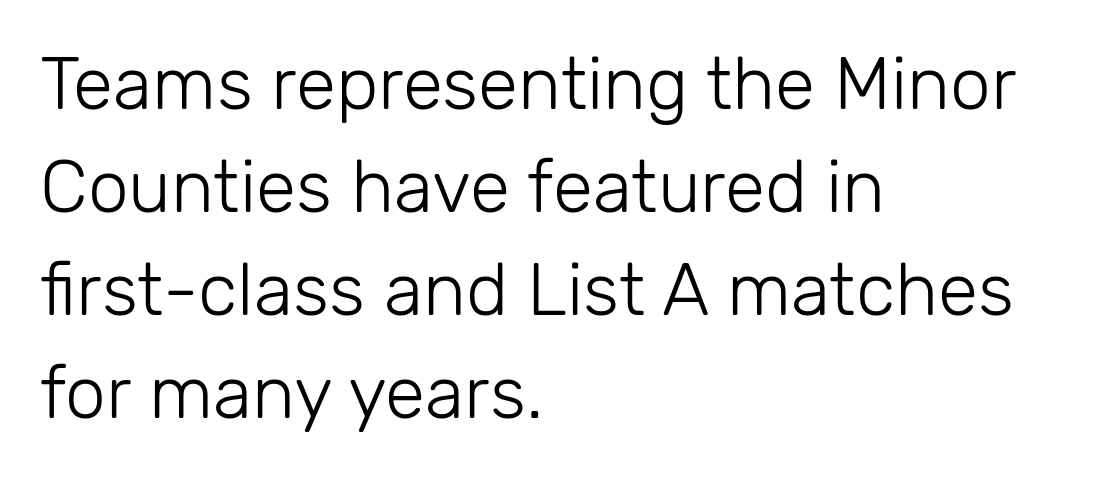
The image shows 73 px light sans-serif type, upright; set left-aligned, normal line spacing (1.41x), normal letter spacing, not underlined; low stroke contrast and a medium x-height.
